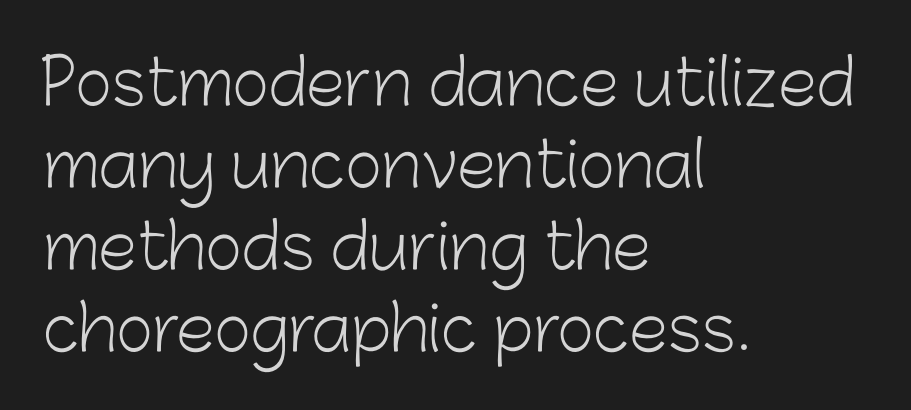
{"serif": "no", "italic": "no", "bold": "no", "weight": "light", "width": "normal", "stroke_contrast": "low", "x_height": "medium", "monospaced": "no", "underline": "no", "align": "left", "line_spacing": "normal", "line_spacing_ratio": 1.3, "letter_spacing": "normal", "letter_spacing_em": 0.0, "glyph_px": 63}
